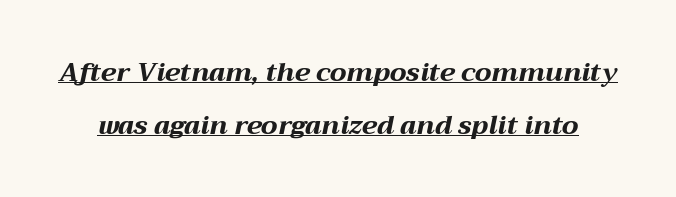
The image shows 26 px bold type, italic (leaning right); set loose line spacing (2.02x), normal letter spacing, underlined.
